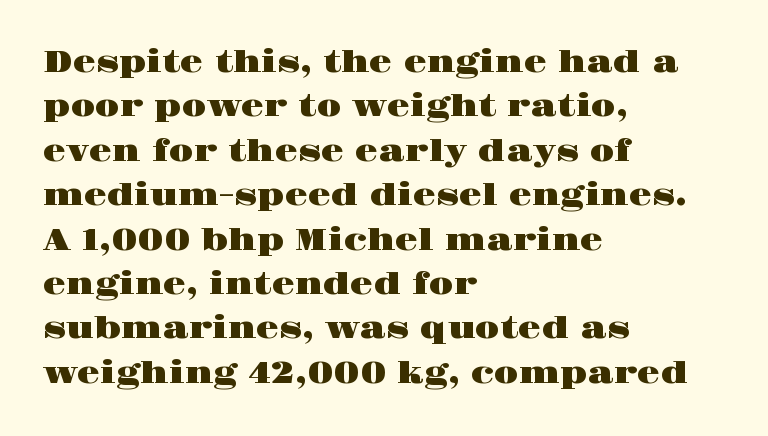
{"serif": "yes", "italic": "no", "width": "wide", "stroke_contrast": "high", "x_height": "large", "monospaced": "no", "underline": "no", "align": "left", "line_spacing": "normal", "line_spacing_ratio": 1.48, "letter_spacing": "normal", "letter_spacing_em": 0.0, "glyph_px": 30}
